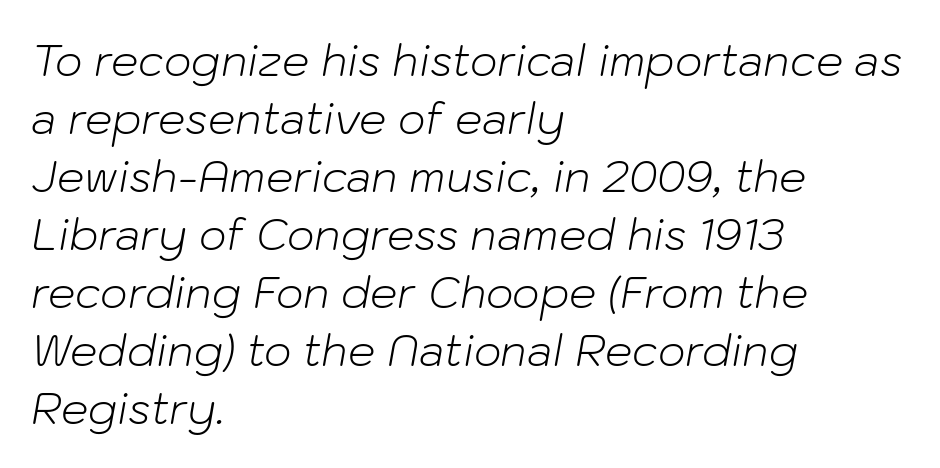
The image shows 43 px light type, italic (leaning right); set left-aligned, normal line spacing (1.35x), normal letter spacing, not underlined; low stroke contrast and a medium x-height.
